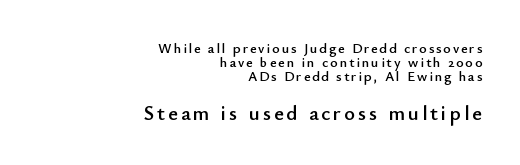
The image shows 21 px text type, upright; set right-aligned, tight line spacing (1.0x), not underlined; the second (bottom) block is 1.5x larger.
